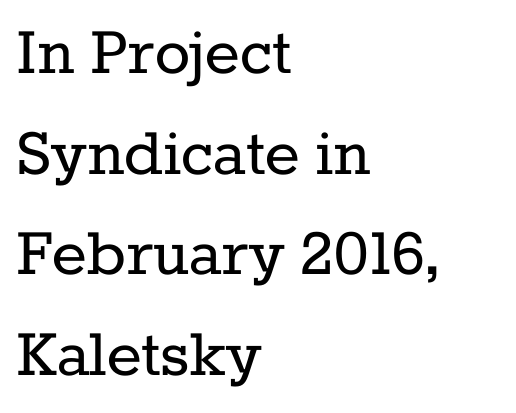
{"serif": "yes", "italic": "no", "bold": "no", "weight": "regular", "width": "normal", "stroke_contrast": "low", "x_height": "medium", "monospaced": "no", "underline": "no", "align": "left", "line_spacing": "normal", "line_spacing_ratio": 1.36, "letter_spacing": "normal", "letter_spacing_em": 0.0, "glyph_px": 74}
